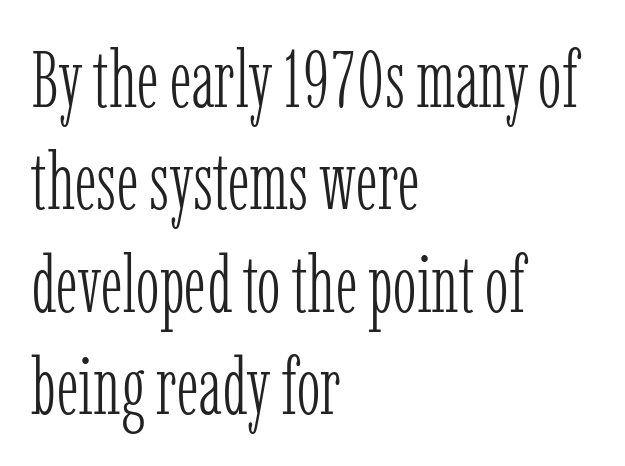
Unmarked baselines from the first word to the last. A classic flush-left, rag-right setting is used for this passage. The passage shown stacks its lines at a standard gap. Letters have the restrained weight of plain body copy at most.
